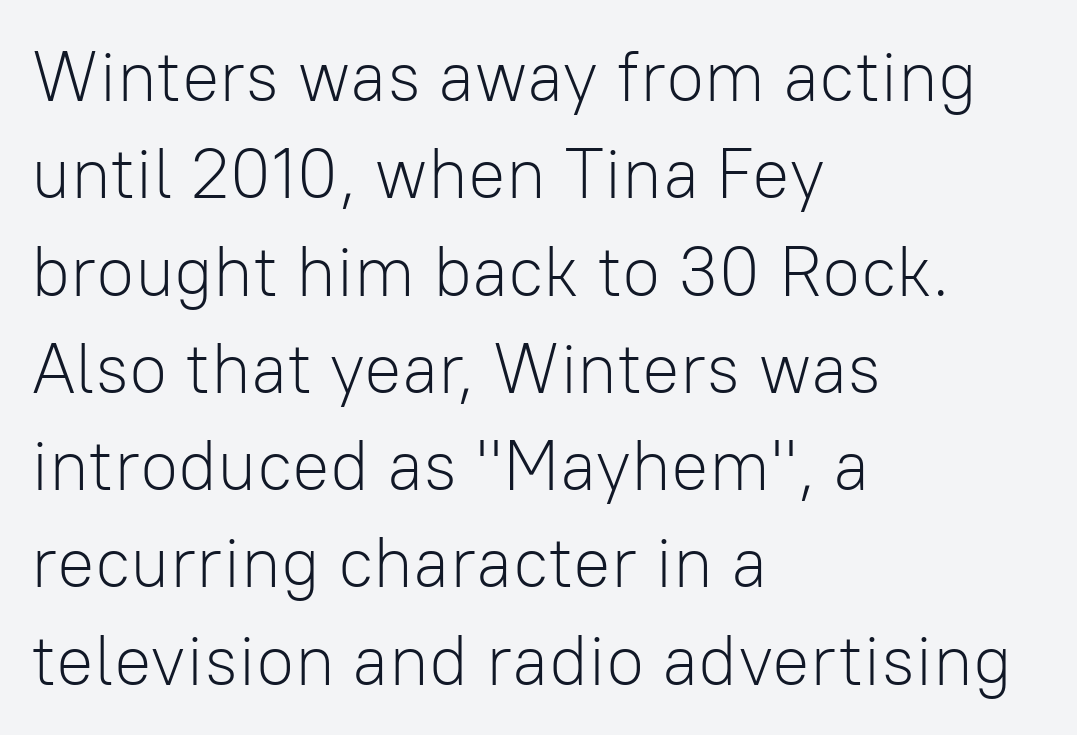
The tracking reads as untouched default to a designer's eye. Letters rest on an invisible, unmarked baseline. A typesetter would call this proportional, since set widths differ per character. The passage shown is typeset with a sans-serif family.
